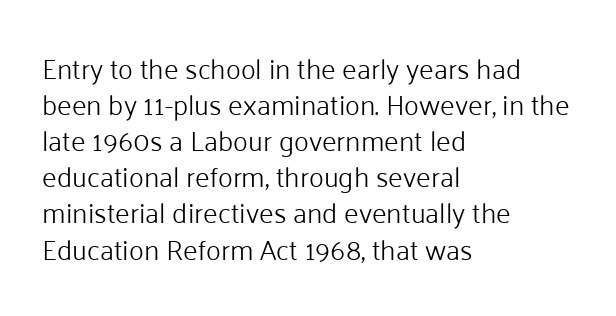
The words here are not underlined. The passage shown is typed in a proportional face where columns would drift. Nope, no serifs anywhere on these letters. These lines keep a tight, regular rhythm from letter to letter. Successive baselines arrive at the customary interval.
